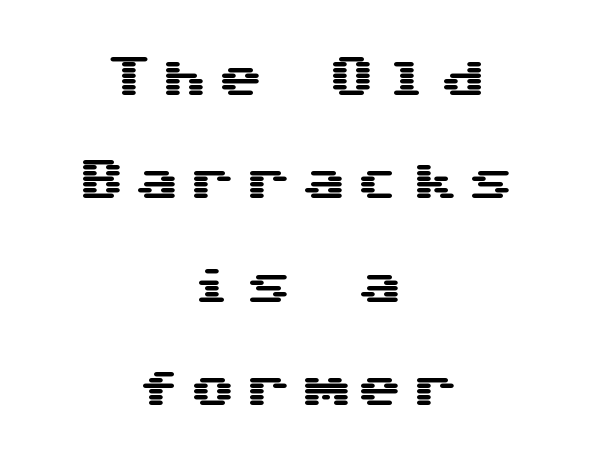
Q: Is the text italic (slanted)? A: No, it is upright.
Q: Is the typeface a serif or a sans-serif typeface? A: Sans-serif.
Q: Is the text underlined? A: No.
Q: How is the paragraph aligned? A: Centered.
Q: Is the spacing between letters normal or unusually wide? A: Unusually wide.
Q: Is the spacing between lines tight, normal or loose? A: Loose.
Q: Width (condensed, normal, or wide)? A: Wide.
Q: Stroke contrast? A: Medium.
Q: x-height? A: Medium.
